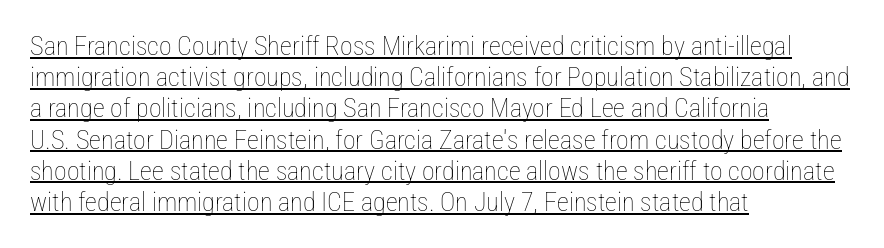
{"italic": "no", "bold": "no", "underline": "yes", "align": "left", "line_spacing_ratio": 1.2, "letter_spacing": "normal", "letter_spacing_em": 0.0, "glyph_px": 26}
